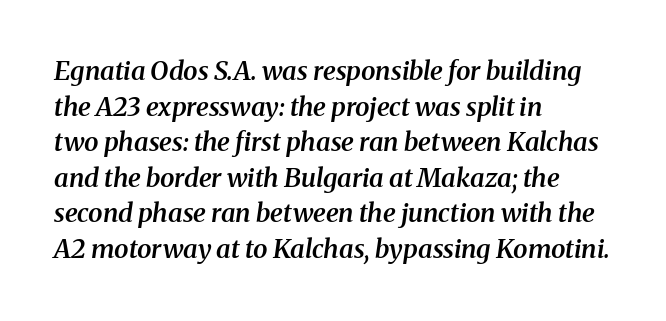
Does extra space separate the letters? No, they use regular spacing. These lines are set flush left with a ragged right edge. Clear beneath every line of the passage. This sample keeps an unexceptional amount of space between lines. Set as a demibold, roughly 600 on the weight scale. Emphasis-style slanted type is in use.
